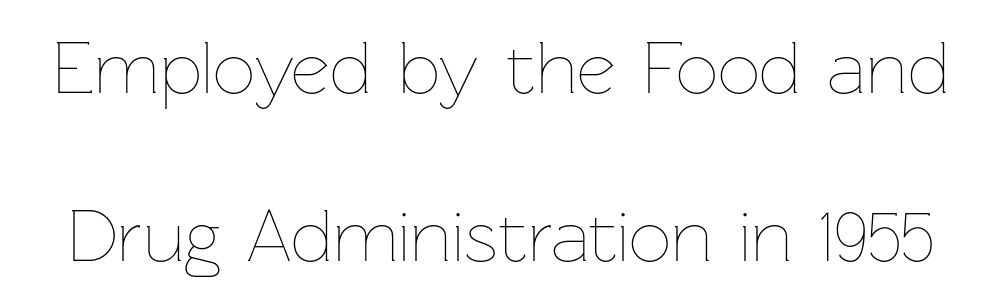
Stroke mass is kept to a normal reading level or below. Ordinary non-slanted type is in use. The glyphs are unaccompanied by any horizontal stroke below them. Vertically, the passage feels expansive, rows floating well apart. Compared with typical body copy, the letter spacing here is the same. Varying glyph widths throughout — classic text-font behaviour.
